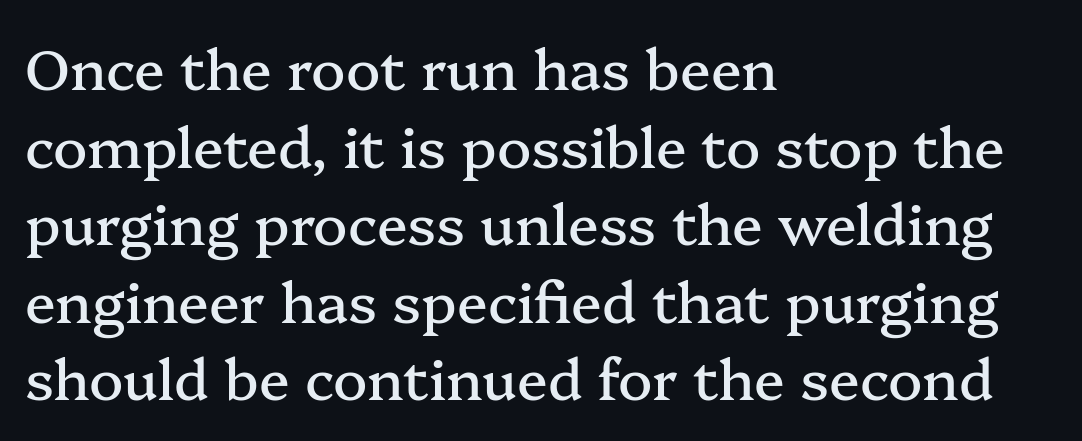
The image shows 57 px serif type, upright; set left-aligned, normal line spacing (1.36x), normal letter spacing, not underlined; medium stroke contrast and a medium x-height.
